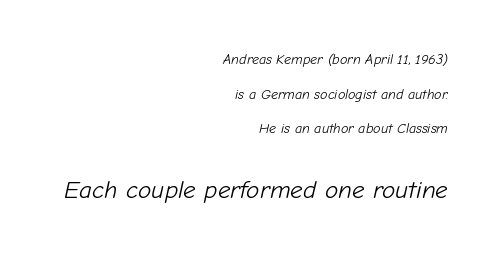
The image shows 25 px text type, italic (leaning right); set right-aligned, loose line spacing (2.48x), normal letter spacing, not underlined; the second (bottom) block is 1.79x larger.
